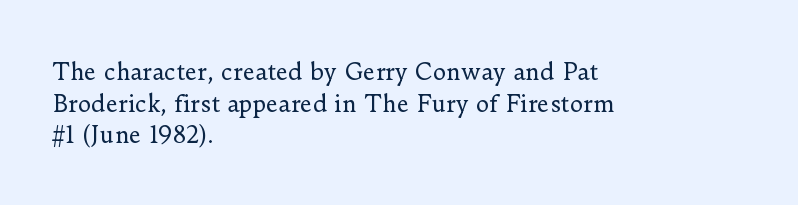
The image shows 23 px text type, upright; set left-aligned, normal line spacing (1.38x), normal letter spacing, not underlined.
